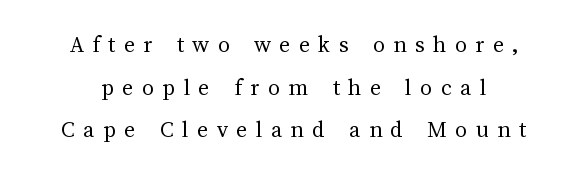
The image shows 24 px text type, upright; set line spacing 1.78x, unusually wide letter spacing (+0.35 em), not underlined.
